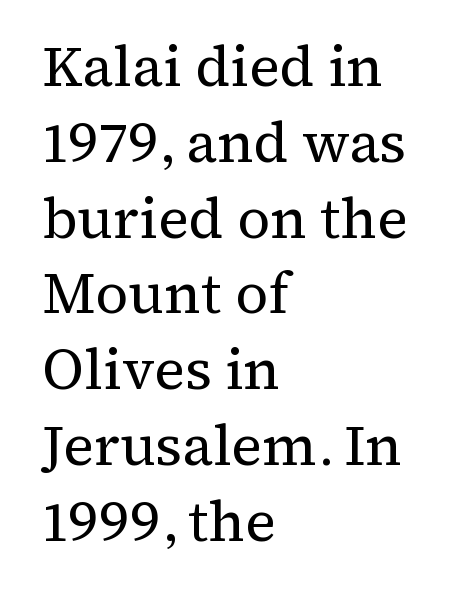
The image shows 57 px regular-weight serif type, upright; set left-aligned, normal line spacing (1.33x), normal letter spacing, not underlined; medium stroke contrast and a medium x-height.
